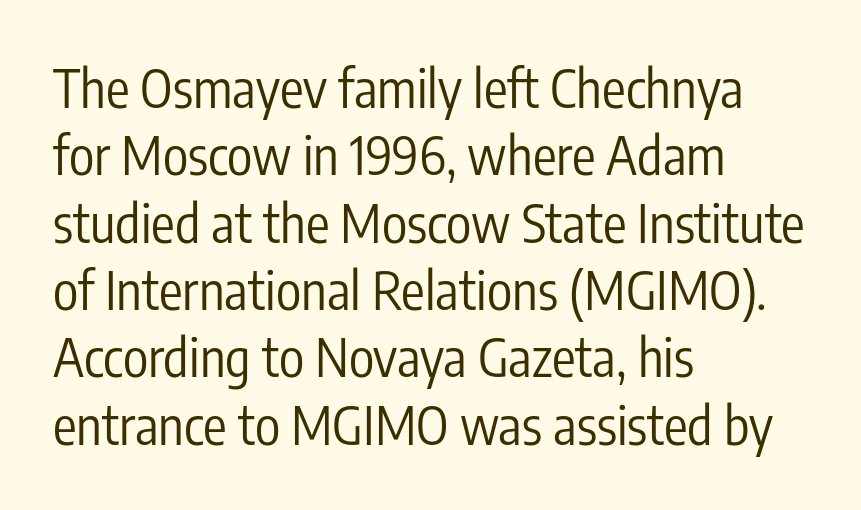
{"serif": "no", "italic": "no", "bold": "no", "weight": "regular", "width": "condensed", "stroke_contrast": "low", "x_height": "medium", "monospaced": "no", "underline": "no", "align": "left", "line_spacing": "normal", "line_spacing_ratio": 1.27, "letter_spacing": "normal", "letter_spacing_em": 0.0, "glyph_px": 53}
